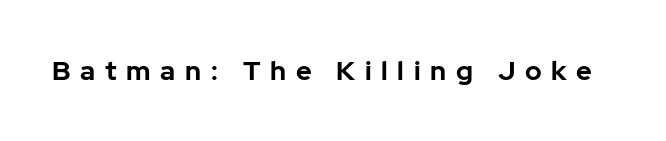
The image shows 27 px bold type, upright; set unusually wide letter spacing (+0.36 em), not underlined.
